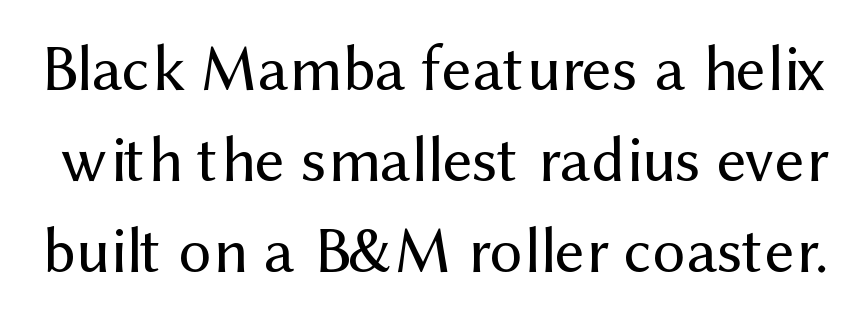
Q: Is the text bold? A: No.
Q: Is the text italic (slanted)? A: No, it is upright.
Q: Is the typeface a serif or a sans-serif typeface? A: Sans-serif.
Q: Is the text underlined? A: No.
Q: Is the spacing between letters normal or unusually wide? A: Normal.
Q: Is the spacing between lines tight, normal or loose? A: Normal.
Q: Width (condensed, normal, or wide)? A: Normal.
Q: Stroke contrast? A: Medium.
Q: x-height? A: Medium.
Q: Monospaced? A: No.
